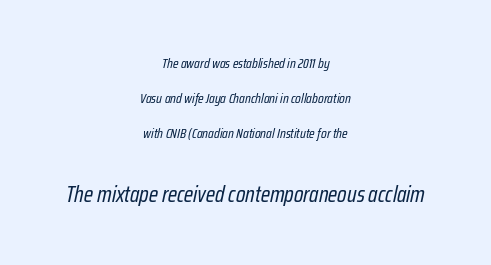
{"italic": "yes", "lean": "right", "slant_degrees": 12, "bold": "no", "underline": "no", "align": "center", "line_spacing": "loose", "line_spacing_ratio": 2.49, "letter_spacing": "normal", "letter_spacing_em": 0.0, "larger_block": "second", "size_ratio": 1.64, "glyph_px": 23}
